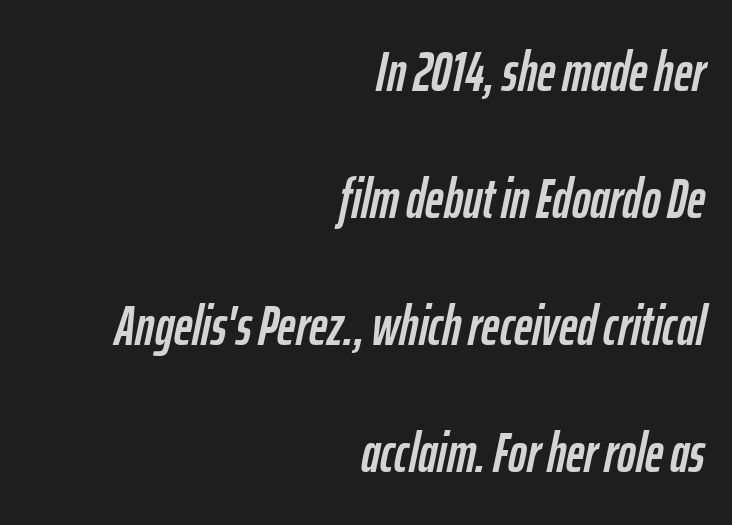
Q: Is the text italic (slanted)? A: Yes, it leans right by about 12 degrees.
Q: Is the text underlined? A: No.
Q: How is the paragraph aligned? A: Right-aligned.
Q: Is the spacing between letters normal or unusually wide? A: Normal.
Q: Is the spacing between lines tight, normal or loose? A: Loose.
Q: Width (condensed, normal, or wide)? A: Condensed.
Q: Stroke contrast? A: Low.
Q: x-height? A: Medium.
Q: Monospaced? A: No.
